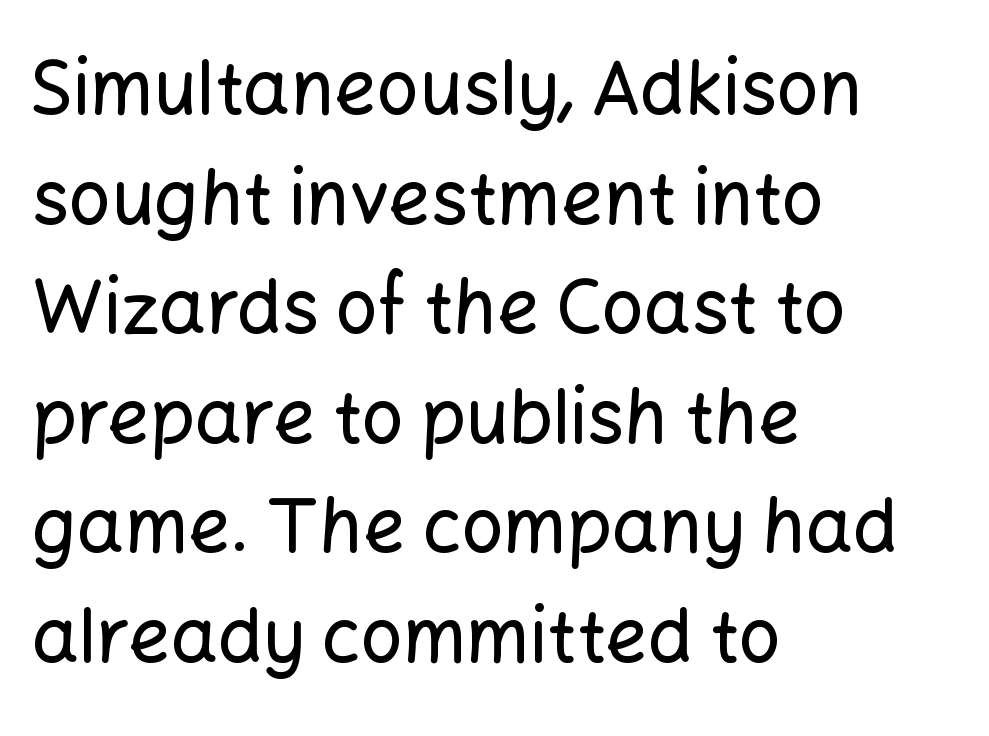
The image shows 74 px sans-serif type, upright; set left-aligned, normal line spacing (1.48x), normal letter spacing, not underlined; low stroke contrast and a medium x-height.
